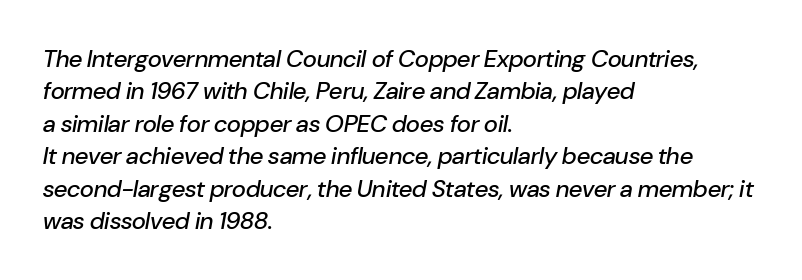
The image shows 24 px text type, italic (leaning right); set left-aligned, normal line spacing (1.35x), normal letter spacing, not underlined.
